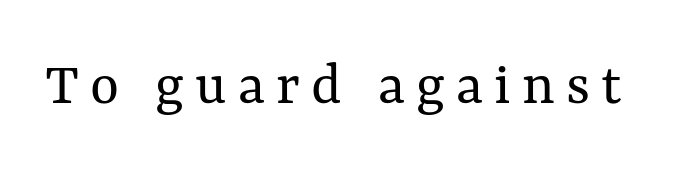
The image shows 62 px regular-weight type, upright; set not underlined; medium stroke contrast and a medium x-height.
